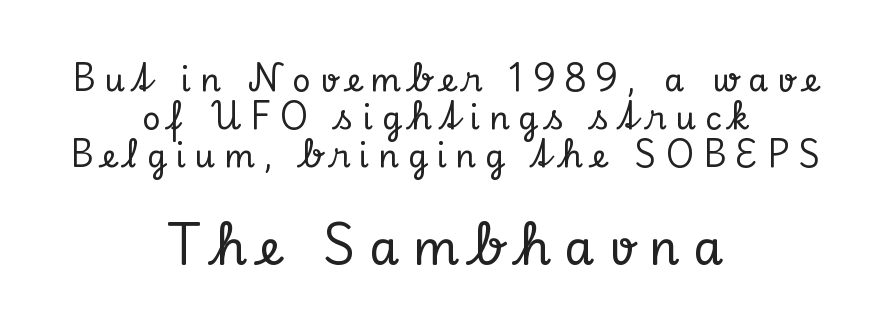
The image shows 48 px text type, upright; set centered, line spacing 1.18x, unusually wide letter spacing (+0.28 em), not underlined; the second (bottom) block is 1.5x larger; low stroke contrast and a small x-height.
